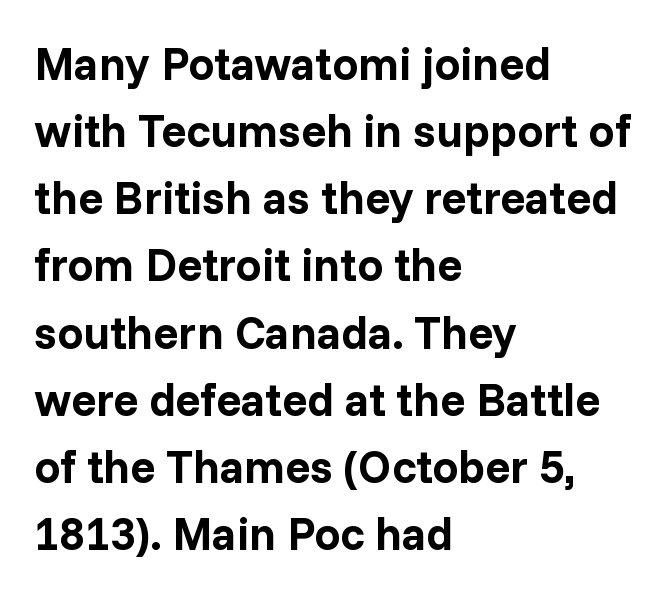
The image shows 46 px bold sans-serif type, upright; set left-aligned, normal line spacing (1.46x), normal letter spacing, not underlined; low stroke contrast and a medium x-height.
